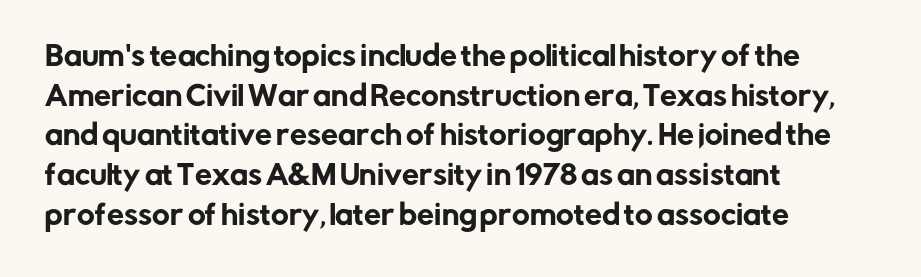
Q: Is the text italic (slanted)? A: No, it is upright.
Q: Is the text underlined? A: No.
Q: How is the paragraph aligned? A: Left-aligned.
Q: Is the spacing between letters normal or unusually wide? A: Normal.
Q: Is the spacing between lines tight, normal or loose? A: Normal.
